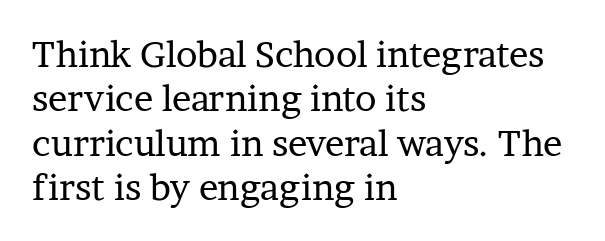
The image shows 36 px regular-weight serif type, upright; set left-aligned, line spacing 1.23x, normal letter spacing, not underlined; low stroke contrast and a medium x-height.
